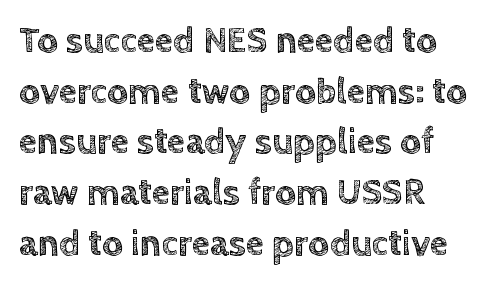
The image shows 37 px text type, upright; set left-aligned, normal line spacing (1.37x), normal letter spacing, not underlined; a large x-height.
